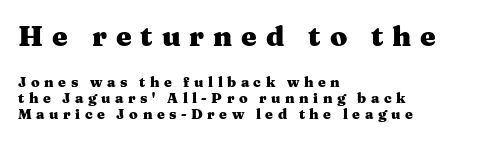
Q: Is the text bold? A: Yes.
Q: Is the text italic (slanted)? A: No, it is upright.
Q: Is the typeface a serif or a sans-serif typeface? A: Serif.
Q: Is the text underlined? A: No.
Q: How is the paragraph aligned? A: Left-aligned.
Q: Is the spacing between letters normal or unusually wide? A: Unusually wide.
Q: Is the spacing between lines tight, normal or loose? A: Tight.
Q: Which block of text is set in a larger size, the first (top) or the second (bottom)? A: The first (top) one.
Q: Width (condensed, normal, or wide)? A: Wide.
Q: Stroke contrast? A: Medium.
Q: x-height? A: Medium.
Q: Monospaced? A: No.
